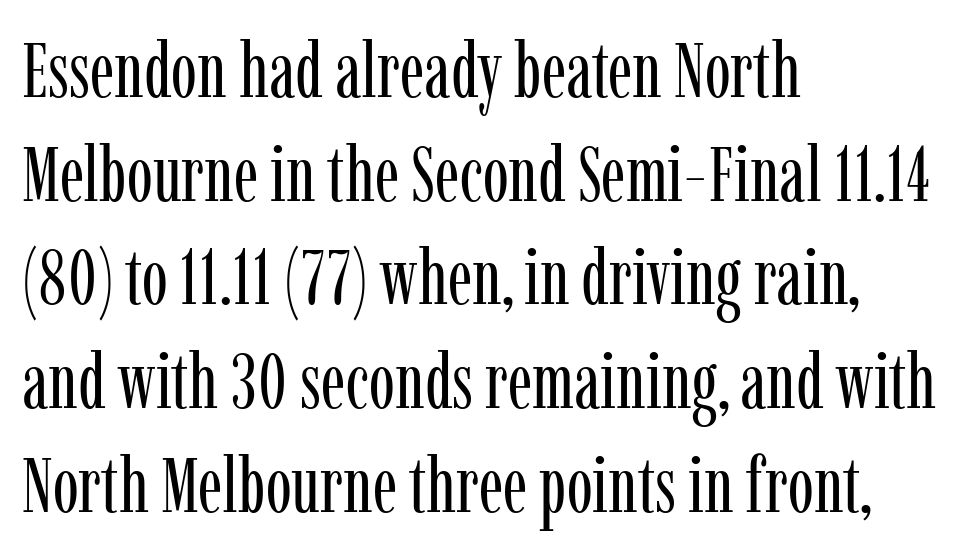
Q: Is the text bold? A: No.
Q: Is the text italic (slanted)? A: No, it is upright.
Q: Is the typeface a serif or a sans-serif typeface? A: Serif.
Q: Is the text underlined? A: No.
Q: How is the paragraph aligned? A: Left-aligned.
Q: Is the spacing between letters normal or unusually wide? A: Normal.
Q: Is the spacing between lines tight, normal or loose? A: Normal.
Q: Width (condensed, normal, or wide)? A: Condensed.
Q: Stroke contrast? A: Low.
Q: x-height? A: Medium.
Q: Monospaced? A: No.
